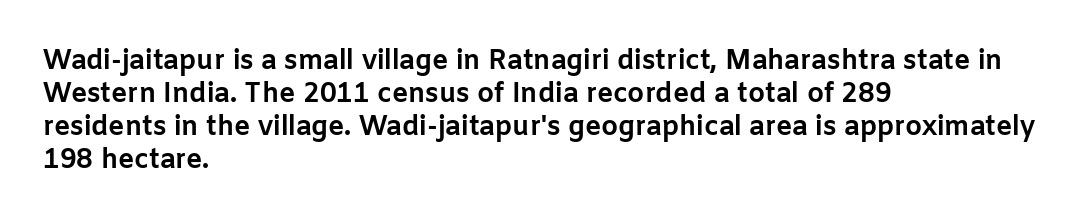
The image shows 27 px bold type, upright; set left-aligned, line spacing 1.22x, normal letter spacing, not underlined.
